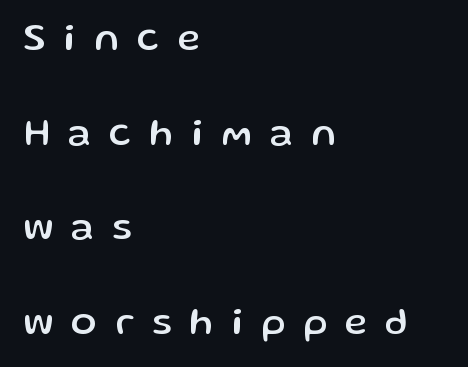
Q: Is the text italic (slanted)? A: No, it is upright.
Q: Is the typeface a serif or a sans-serif typeface? A: Sans-serif.
Q: Is the text underlined? A: No.
Q: How is the paragraph aligned? A: Left-aligned.
Q: Is the spacing between letters normal or unusually wide? A: Unusually wide.
Q: Is the spacing between lines tight, normal or loose? A: Loose.
Q: Width (condensed, normal, or wide)? A: Normal.
Q: Stroke contrast? A: Low.
Q: x-height? A: Medium.
Q: Monospaced? A: No.
